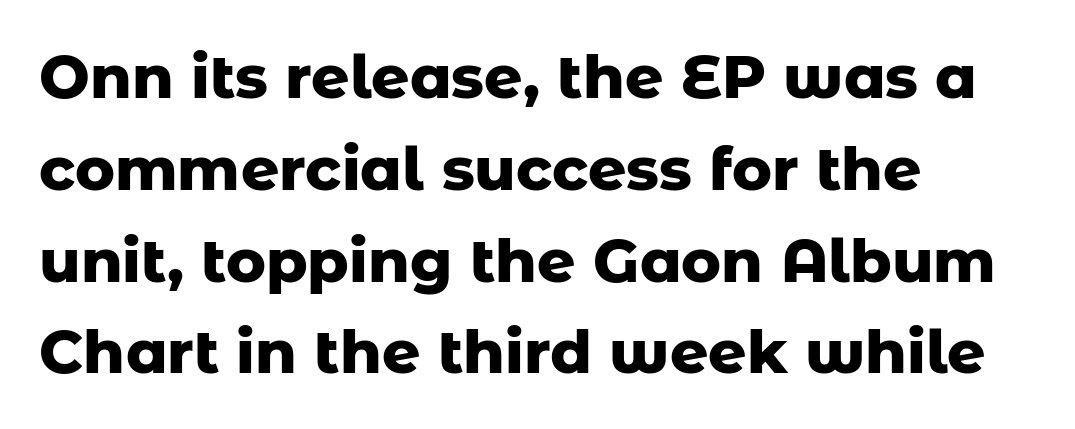
{"serif": "no", "italic": "no", "bold": "yes", "weight": "heavy", "width": "normal", "stroke_contrast": "low", "x_height": "medium", "monospaced": "no", "underline": "no", "align": "left", "line_spacing": "normal", "line_spacing_ratio": 1.53, "letter_spacing": "normal", "letter_spacing_em": 0.0, "glyph_px": 60}
